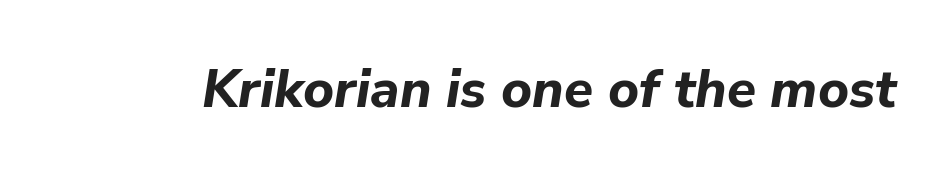
{"italic": "yes", "lean": "right", "slant_degrees": 9, "bold": "yes", "weight": "bold", "width": "normal", "stroke_contrast": "low", "x_height": "medium", "monospaced": "no", "underline": "no", "letter_spacing": "normal", "letter_spacing_em": 0.0, "glyph_px": 53}
